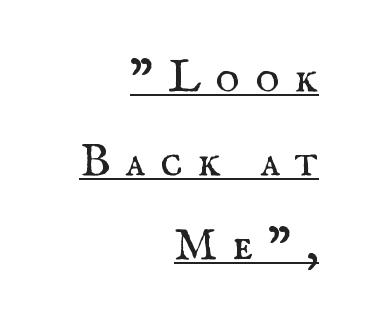
The image shows 46 px regular-weight serif type, upright; set right-aligned, line spacing 1.83x, unusually wide letter spacing (+0.32 em), underlined; medium stroke contrast and a small x-height.
